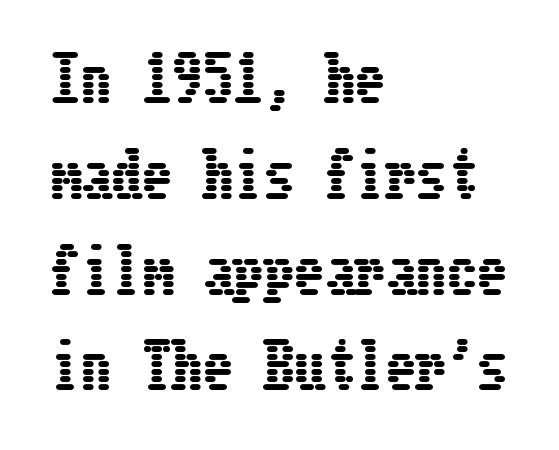
{"italic": "no", "width": "condensed", "stroke_contrast": "low", "x_height": "medium", "underline": "no", "align": "left", "line_spacing": "normal", "line_spacing_ratio": 1.57, "letter_spacing": "normal", "letter_spacing_em": 0.0, "glyph_px": 61}
